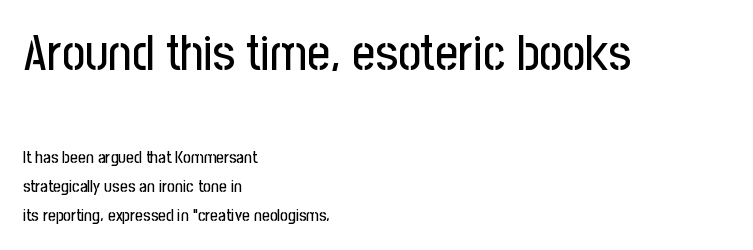
The image shows 50 px condensed sans-serif type, upright; set left-aligned, normal line spacing (1.69x), normal letter spacing, not underlined; the first (top) block is 2.94x larger; low stroke contrast and a medium x-height.
